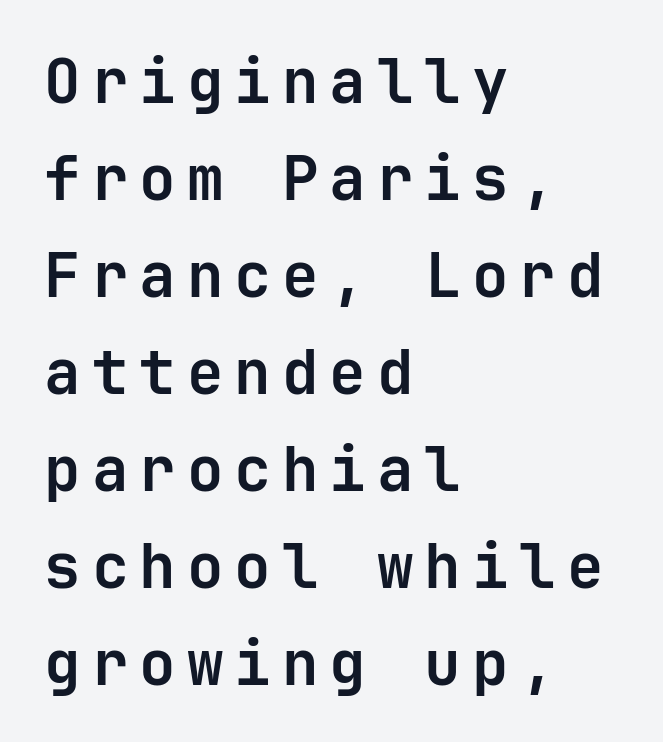
Descenders are the only things crossing below the line. The text was rendered using a sans face with plain stroke endings. The rag falls on the right side of this text block. The designer left line spacing at the default. The type sits square on the baseline with zero lean. Stroke thickness is high; the sample reads as a true bold.
